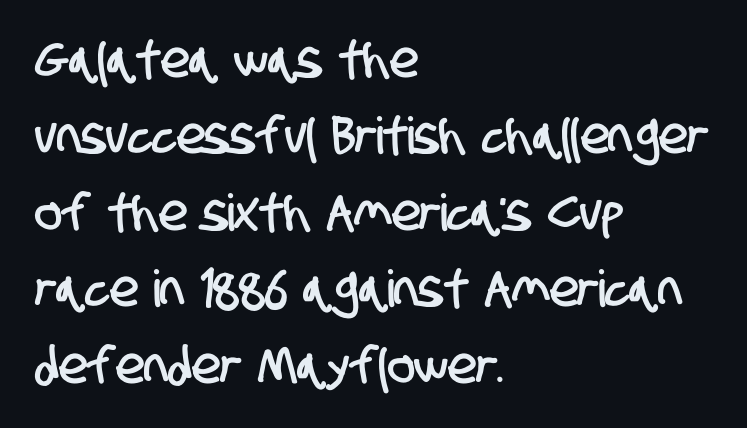
The image shows 51 px condensed sans-serif type; set left-aligned, normal line spacing (1.5x), normal letter spacing, not underlined; low stroke contrast and a large x-height.
